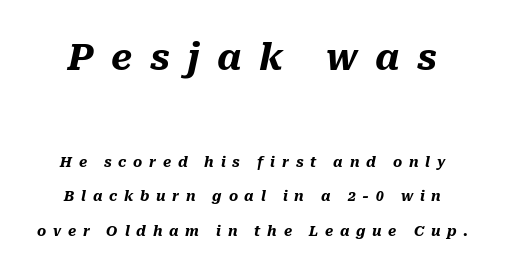
The image shows 36 px heavy type, italic (leaning right); set loose line spacing (2.47x), unusually wide letter spacing (+0.48 em), not underlined; the first (top) block is 2.57x larger; medium stroke contrast and a medium x-height.
